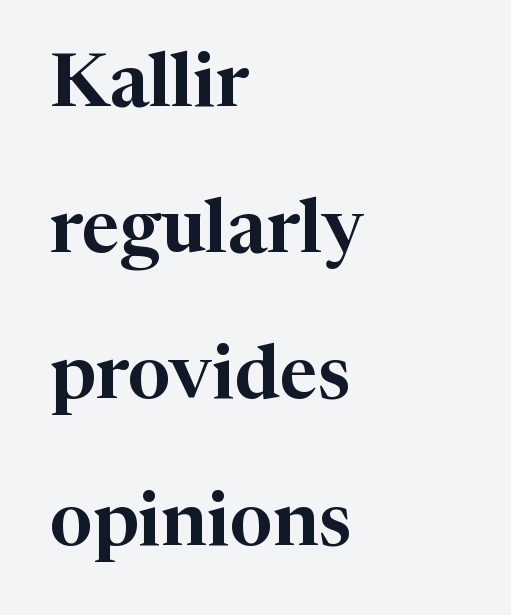
Q: Is the text italic (slanted)? A: No, it is upright.
Q: Is the typeface a serif or a sans-serif typeface? A: Serif.
Q: Is the text underlined? A: No.
Q: How is the paragraph aligned? A: Left-aligned.
Q: Is the spacing between letters normal or unusually wide? A: Normal.
Q: Is the spacing between lines tight, normal or loose? A: Loose.
Q: Width (condensed, normal, or wide)? A: Normal.
Q: Stroke contrast? A: High.
Q: x-height? A: Medium.
Q: Monospaced? A: No.
